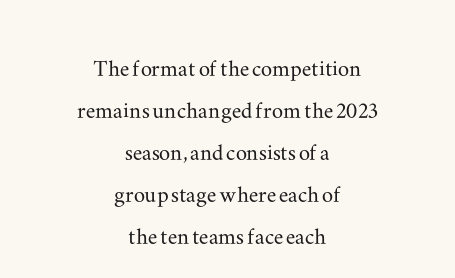
The image shows 28 px wide serif type, upright; set centered, normal line spacing (1.5x), normal letter spacing, not underlined; medium stroke contrast and a small x-height.
